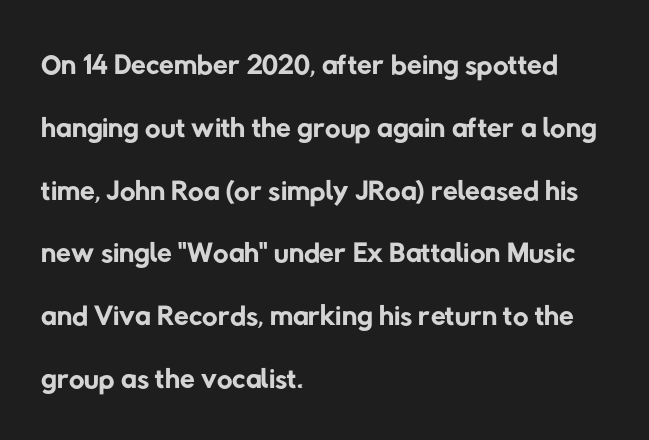
{"serif": "no", "bold": "no", "weight": "regular", "width": "normal", "stroke_contrast": "low", "x_height": "medium", "monospaced": "no", "underline": "no", "align": "left", "line_spacing": "normal", "line_spacing_ratio": 1.46, "letter_spacing": "normal", "letter_spacing_em": 0.0, "glyph_px": 43}
